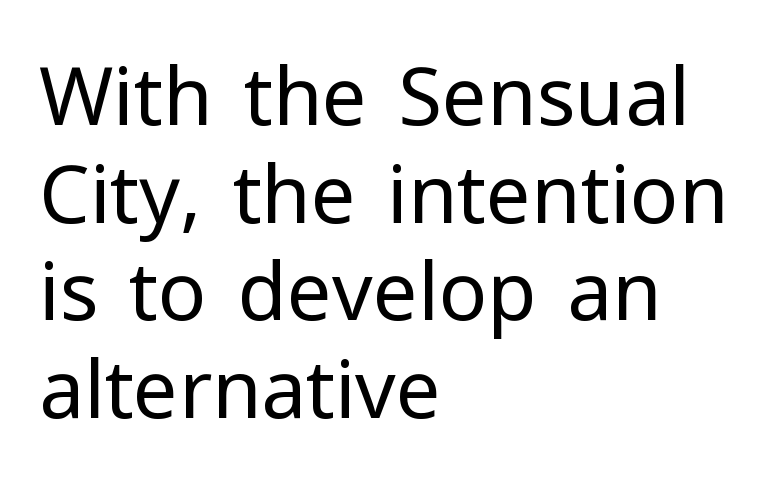
The image shows 80 px regular-weight sans-serif type, upright; set left-aligned, line spacing 1.22x, normal letter spacing, not underlined; low stroke contrast and a medium x-height.
